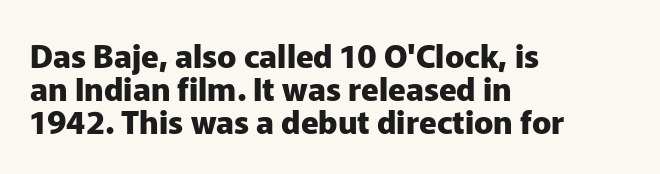
{"serif": "no", "italic": "no", "bold": "yes", "weight": "heavy", "width": "normal", "stroke_contrast": "low", "x_height": "medium", "monospaced": "no", "underline": "no", "align": "left", "line_spacing": "tight", "line_spacing_ratio": 1.03, "letter_spacing": "normal", "letter_spacing_em": 0.0, "glyph_px": 32}
